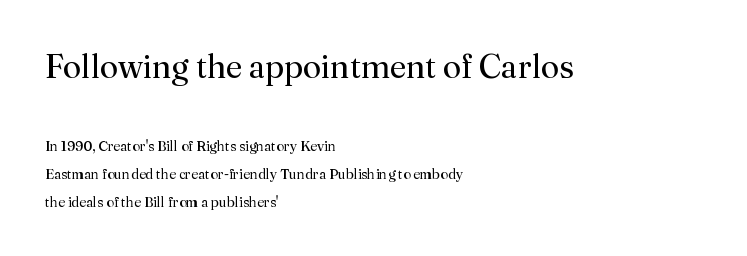
The image shows 33 px regular-weight serif type, upright; set left-aligned, loose line spacing (1.99x), normal letter spacing, not underlined; the first (top) block is 2.36x larger; medium stroke contrast and a small x-height.
